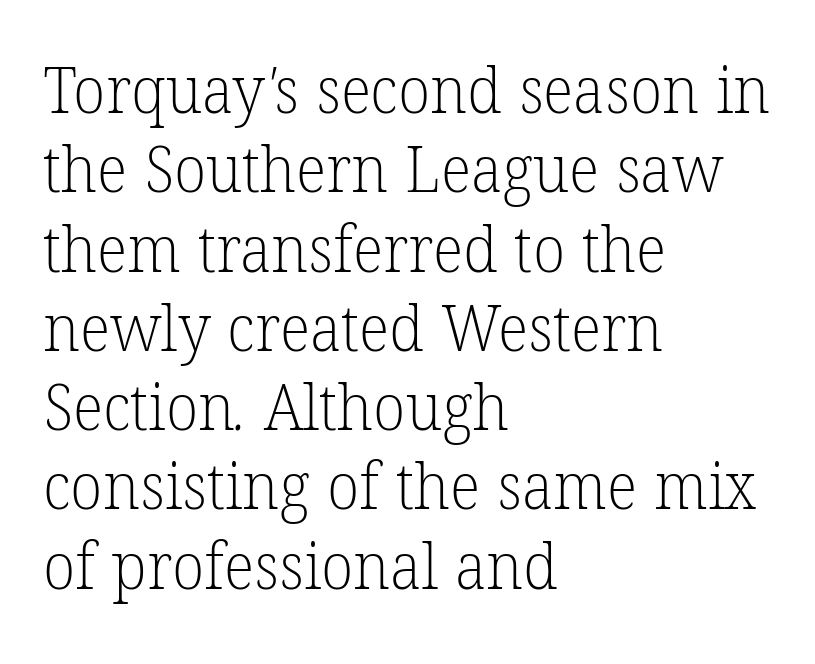
{"serif": "yes", "bold": "no", "weight": "light", "width": "normal", "stroke_contrast": "low", "x_height": "medium", "monospaced": "no", "underline": "no", "align": "left", "line_spacing_ratio": 1.22, "letter_spacing": "normal", "letter_spacing_em": 0.0, "glyph_px": 65}
